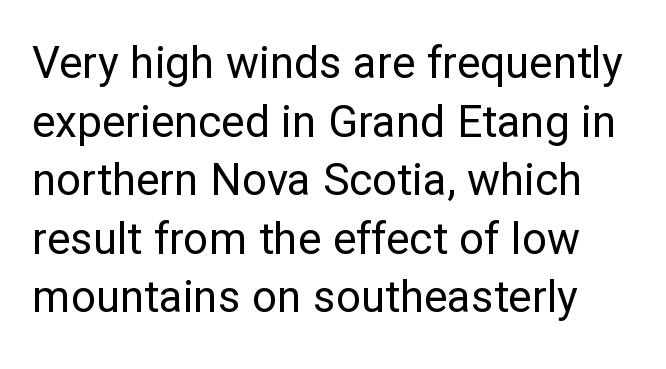
{"serif": "no", "italic": "no", "bold": "no", "weight": "regular", "width": "normal", "stroke_contrast": "low", "x_height": "medium", "monospaced": "no", "underline": "no", "line_spacing": "normal", "line_spacing_ratio": 1.33, "letter_spacing": "normal", "letter_spacing_em": 0.0, "glyph_px": 44}
